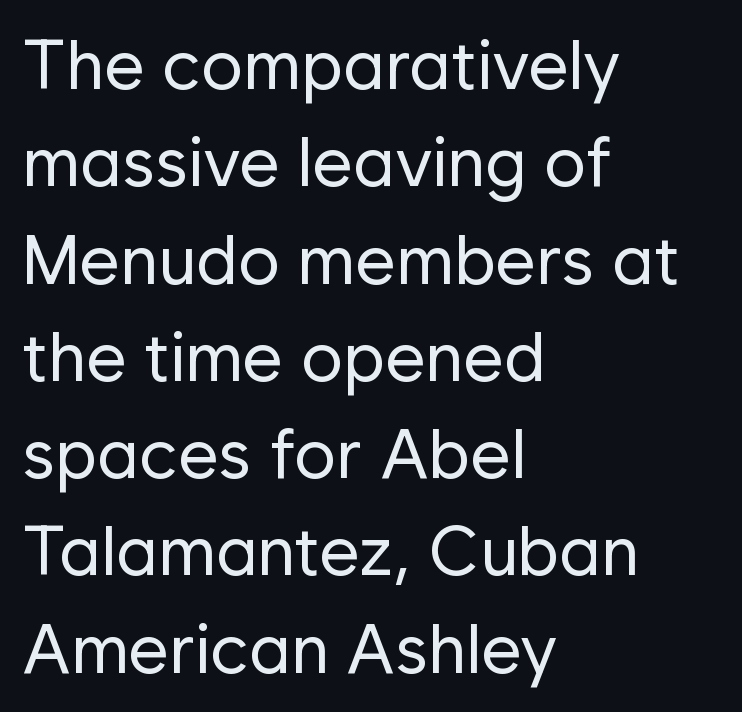
The block of text has a typical density, with ordinary space between rows. The rendering uses natural spacing where letterforms have individual widths. The setting favours the left margin, as ordinary paragraphs usually do. No feet cap the strokes, marking this as sans-serif type. Think standard paragraph weight, or any step lighter than that.
